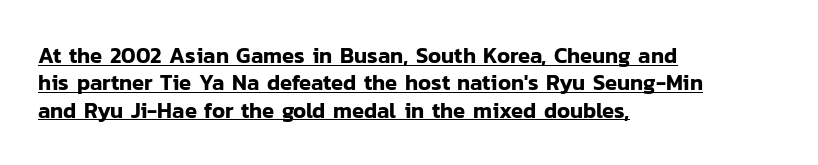
Q: Is the text italic (slanted)? A: No, it is upright.
Q: Is the text underlined? A: Yes.
Q: How is the paragraph aligned? A: Left-aligned.
Q: Is the spacing between letters normal or unusually wide? A: Normal.
